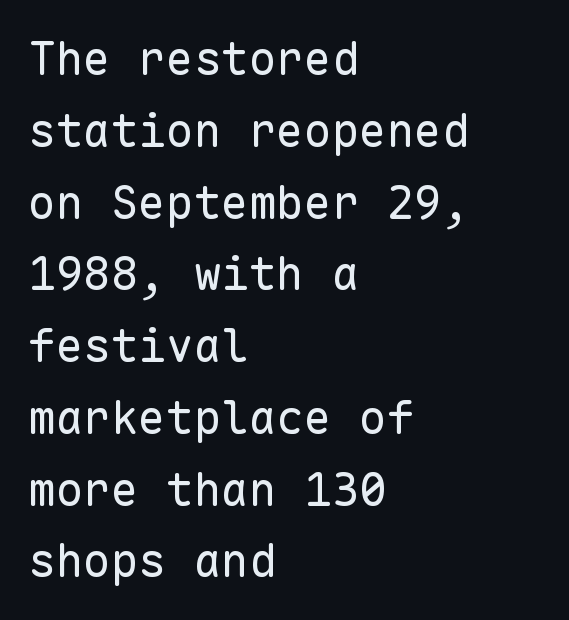
The image shows 46 px regular-weight sans-serif type, upright, monospaced; set left-aligned, normal line spacing (1.56x), normal letter spacing, not underlined; low stroke contrast and a medium x-height.
